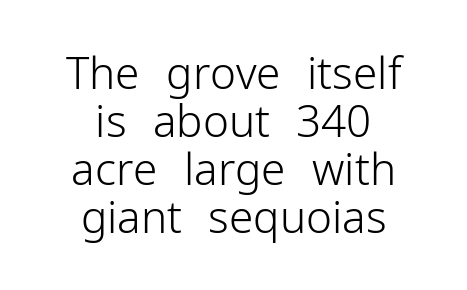
The image shows 44 px light sans-serif type, upright; set centered, tight line spacing (1.09x), normal letter spacing, not underlined; low stroke contrast and a medium x-height.
